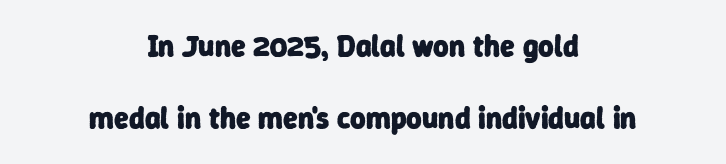
Q: Is the text bold? A: Yes.
Q: Is the typeface a serif or a sans-serif typeface? A: Sans-serif.
Q: Is the text underlined? A: No.
Q: How is the paragraph aligned? A: Centered.
Q: Is the spacing between letters normal or unusually wide? A: Normal.
Q: Is the spacing between lines tight, normal or loose? A: Loose.
Q: Width (condensed, normal, or wide)? A: Normal.
Q: Stroke contrast? A: Low.
Q: x-height? A: Medium.
Q: Monospaced? A: No.
